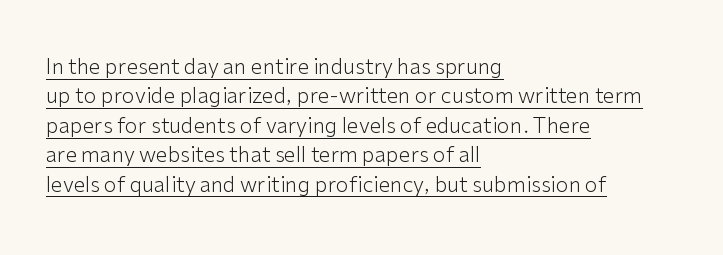
Q: Is the text bold? A: No.
Q: Is the text italic (slanted)? A: No, it is upright.
Q: Is the text underlined? A: Yes.
Q: How is the paragraph aligned? A: Left-aligned.
Q: Is the spacing between letters normal or unusually wide? A: Normal.
Q: Is the spacing between lines tight, normal or loose? A: Normal.
